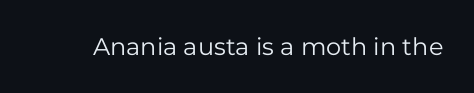
The image shows 24 px text type, upright; set normal letter spacing, not underlined.
